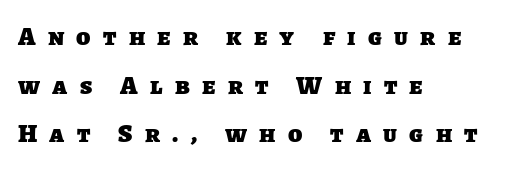
The image shows 26 px bold type; set left-aligned, line spacing 1.87x, unusually wide letter spacing (+0.47 em), not underlined.
